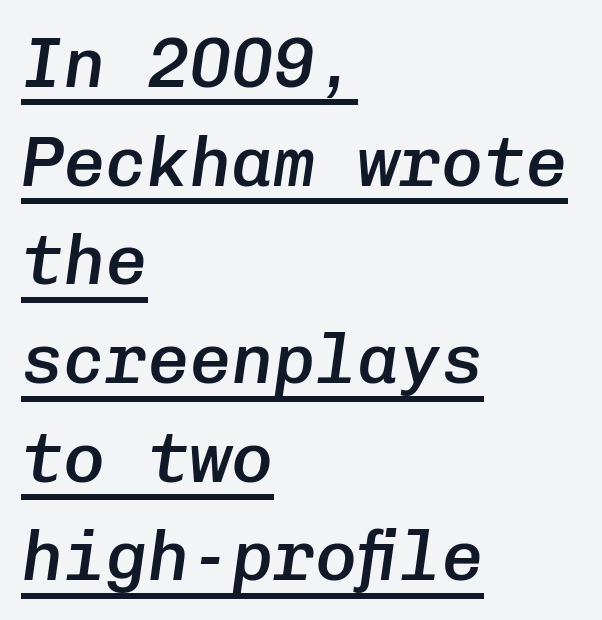
{"italic": "yes", "lean": "right", "slant_degrees": 8, "bold": "semi", "weight": "semibold", "width": "normal", "stroke_contrast": "low", "x_height": "medium", "monospaced": "yes", "underline": "yes", "align": "left", "line_spacing": "normal", "line_spacing_ratio": 1.41, "letter_spacing": "normal", "letter_spacing_em": 0.0, "glyph_px": 70}
